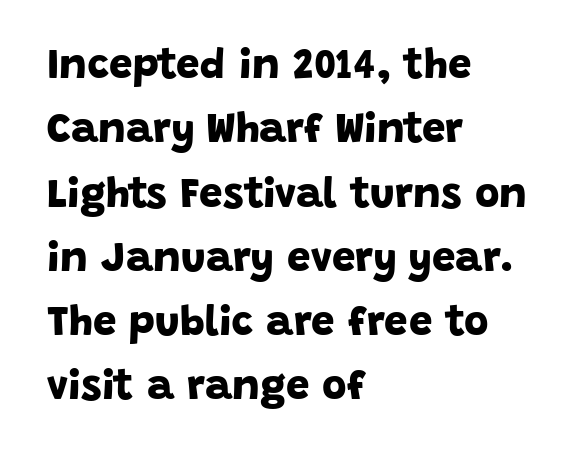
Q: Is the text bold? A: Yes.
Q: Is the typeface a serif or a sans-serif typeface? A: Sans-serif.
Q: Is the text underlined? A: No.
Q: How is the paragraph aligned? A: Left-aligned.
Q: Is the spacing between letters normal or unusually wide? A: Normal.
Q: Is the spacing between lines tight, normal or loose? A: Normal.
Q: Width (condensed, normal, or wide)? A: Normal.
Q: Stroke contrast? A: Low.
Q: x-height? A: Large.
Q: Monospaced? A: No.
